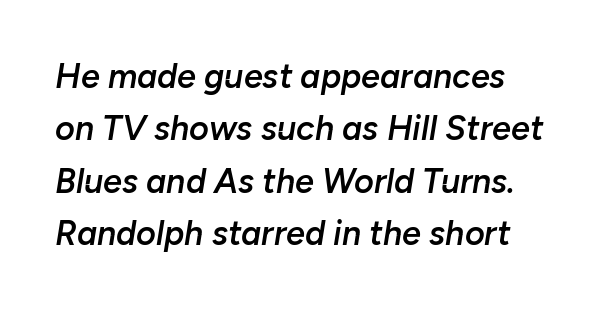
Quick note: interline space is typical. Beneath every word, the page is bare. Looks like regular typesetting: each glyph gets only the width it needs. The typesetting leans somewhat heavy: a semibold.
